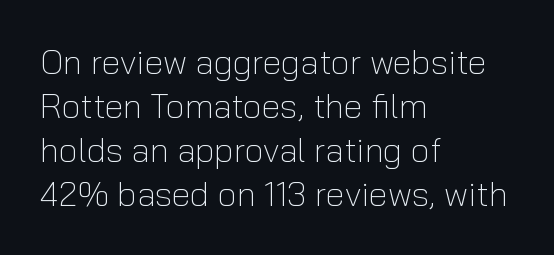
Q: Is the text bold? A: No.
Q: Is the text italic (slanted)? A: No, it is upright.
Q: Is the typeface a serif or a sans-serif typeface? A: Sans-serif.
Q: Is the text underlined? A: No.
Q: How is the paragraph aligned? A: Left-aligned.
Q: Is the spacing between letters normal or unusually wide? A: Normal.
Q: Is the spacing between lines tight, normal or loose? A: Normal.
Q: Width (condensed, normal, or wide)? A: Normal.
Q: Stroke contrast? A: Low.
Q: x-height? A: Medium.
Q: Monospaced? A: No.
